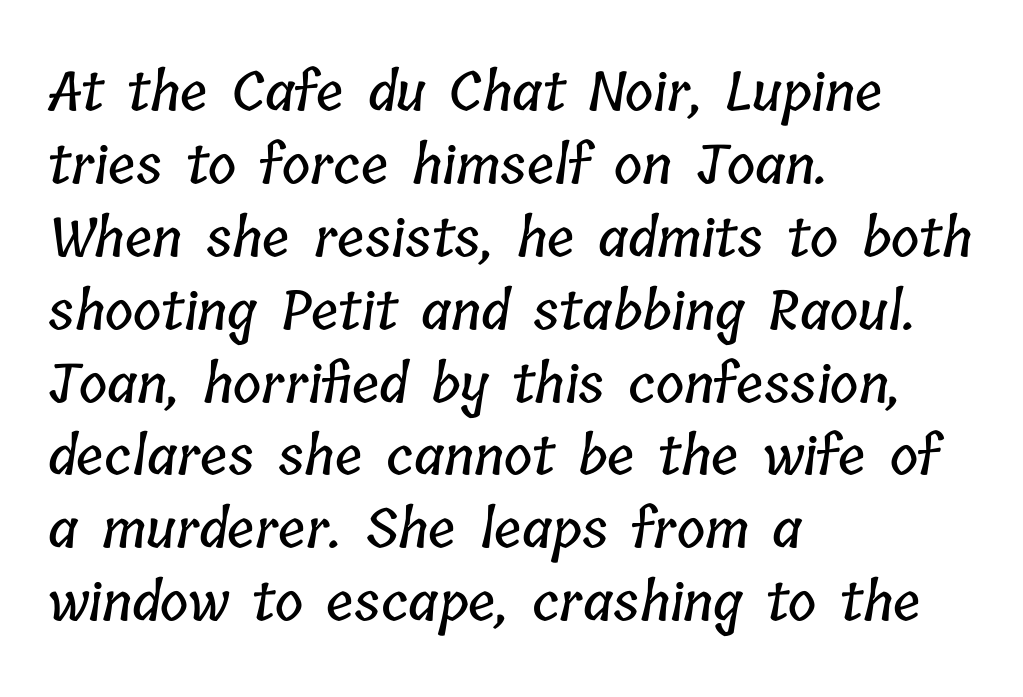
{"width": "condensed", "stroke_contrast": "low", "x_height": "medium", "monospaced": "no", "underline": "no", "align": "left", "line_spacing": "normal", "line_spacing_ratio": 1.35, "letter_spacing": "normal", "letter_spacing_em": 0.0, "glyph_px": 54}
